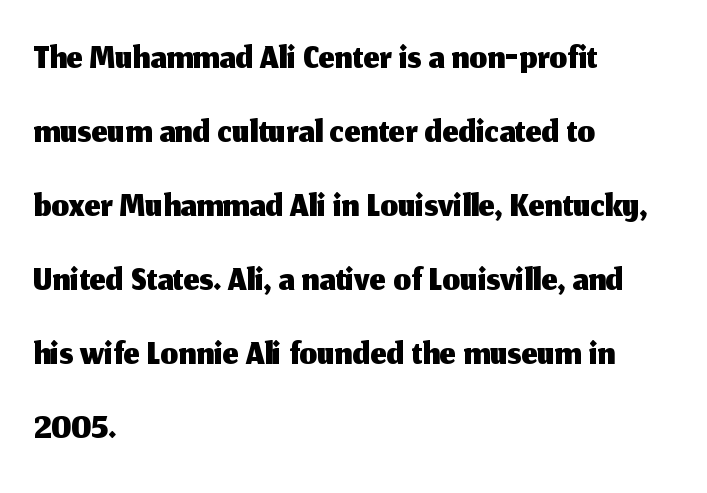
Upright lettering throughout. This rendering leaves character spacing at its baseline value. Is this a fixed-width face? No — the glyphs have proportional, varying widths. The rendering anchors every line to the left-hand side. Does the type have serifs? No, each stem ends abruptly. Honestly, there is no underline to notice here at all.
